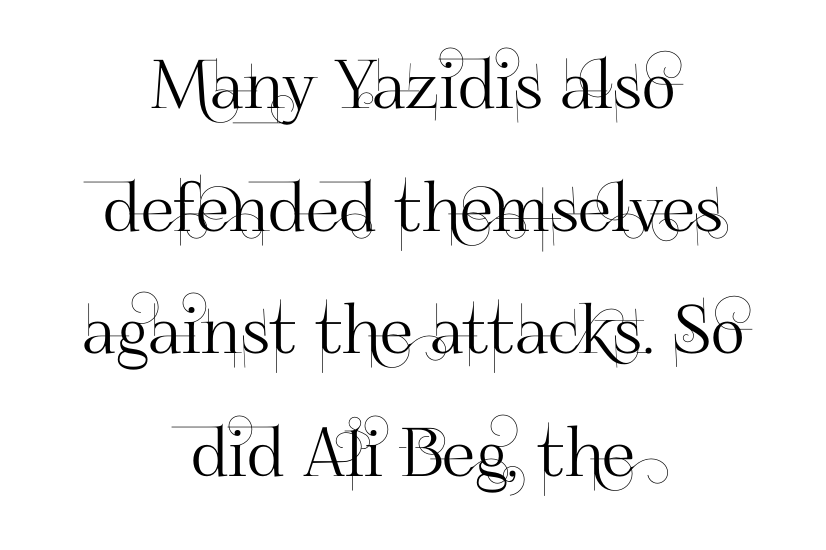
Q: Is the text italic (slanted)? A: No, it is upright.
Q: Is the typeface a serif or a sans-serif typeface? A: Sans-serif.
Q: Is the text underlined? A: No.
Q: How is the paragraph aligned? A: Centered.
Q: Is the spacing between letters normal or unusually wide? A: Normal.
Q: Width (condensed, normal, or wide)? A: Normal.
Q: Stroke contrast? A: High.
Q: x-height? A: Small.
Q: Monospaced? A: No.
